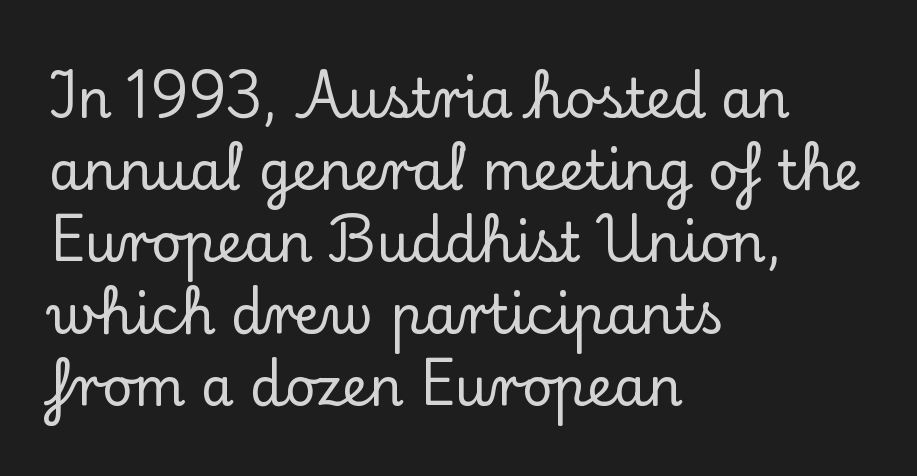
Q: Is the text italic (slanted)? A: No, it is upright.
Q: Is the typeface a serif or a sans-serif typeface? A: Serif.
Q: Is the text underlined? A: No.
Q: How is the paragraph aligned? A: Left-aligned.
Q: Is the spacing between letters normal or unusually wide? A: Normal.
Q: Is the spacing between lines tight, normal or loose? A: Normal.
Q: Width (condensed, normal, or wide)? A: Normal.
Q: Stroke contrast? A: Low.
Q: x-height? A: Small.
Q: Monospaced? A: No.
